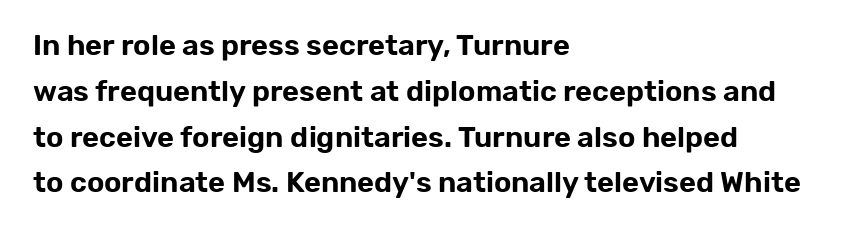
Q: Is the text italic (slanted)? A: No, it is upright.
Q: Is the typeface a serif or a sans-serif typeface? A: Sans-serif.
Q: Is the text underlined? A: No.
Q: How is the paragraph aligned? A: Left-aligned.
Q: Is the spacing between letters normal or unusually wide? A: Normal.
Q: Is the spacing between lines tight, normal or loose? A: Normal.
Q: Width (condensed, normal, or wide)? A: Normal.
Q: Stroke contrast? A: Low.
Q: x-height? A: Medium.
Q: Monospaced? A: No.
